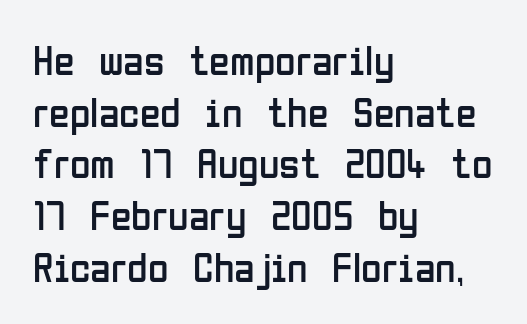
{"serif": "no", "italic": "no", "bold": "no", "weight": "regular", "width": "condensed", "stroke_contrast": "low", "x_height": "medium", "monospaced": "no", "underline": "no", "align": "left", "line_spacing_ratio": 1.23, "letter_spacing": "normal", "letter_spacing_em": 0.0, "glyph_px": 42}
